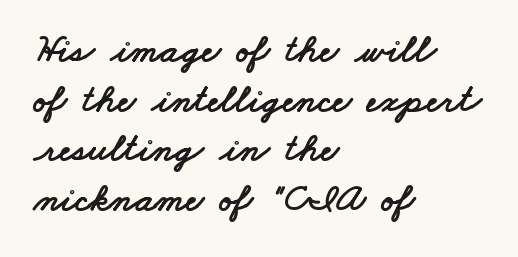
{"serif": "no", "width": "wide", "stroke_contrast": "low", "x_height": "small", "monospaced": "no", "underline": "no", "align": "left", "line_spacing_ratio": 1.24, "letter_spacing": "normal", "letter_spacing_em": 0.0, "glyph_px": 40}
